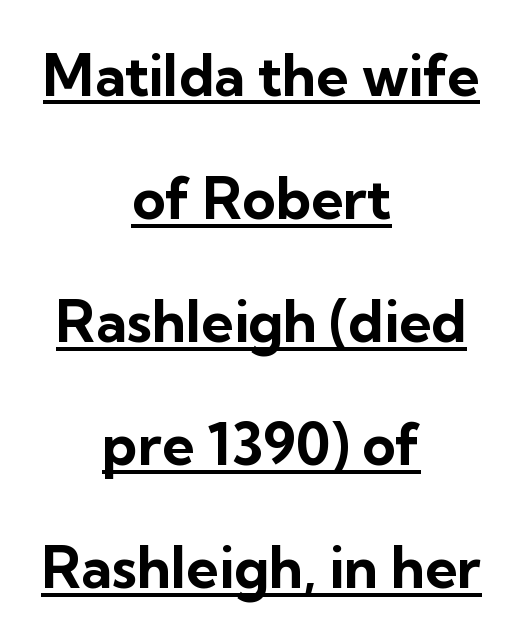
These lines stand farther apart than default settings would place them. Varying glyph widths throughout — classic text-font behaviour. The lettering is marked with a stroke running underneath it. The rendering shows plain stroke endings on the letterforms — a sans-serif design. This sample is center-justified, so both line endings float freely.
